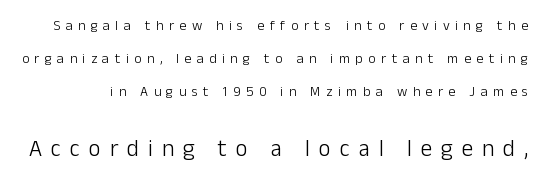
Italic? Not at all — the glyphs are vertical. Does the bottom block carry the larger type? Yes, it does. Just letters on the line, the space beneath them empty. Letters have the restrained weight of plain body copy at most.
